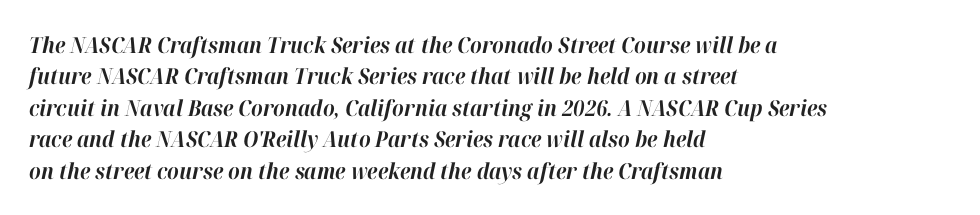
This block has exactly the height ordinary leading produces. No word sits above an underline. You could call the tracking neutral — neither tight nor loose. A student would call this left alignment; a typographer would say flush left, rag right. Would a proofreader flag this as italicized? Yes. Notice how thick the strokes are: this is what a full bold looks like.
